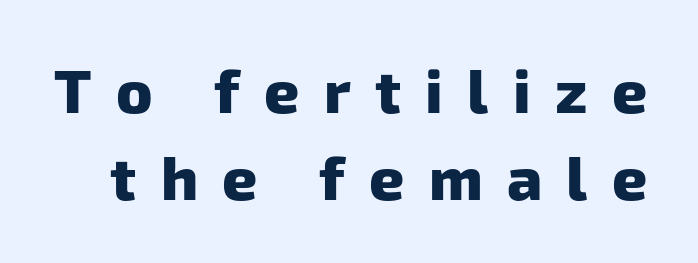
{"serif": "no", "bold": "yes", "weight": "heavy", "width": "normal", "stroke_contrast": "low", "x_height": "medium", "monospaced": "no", "underline": "no", "line_spacing": "normal", "line_spacing_ratio": 1.42, "letter_spacing": "wide", "letter_spacing_em": 0.4, "glyph_px": 61}
